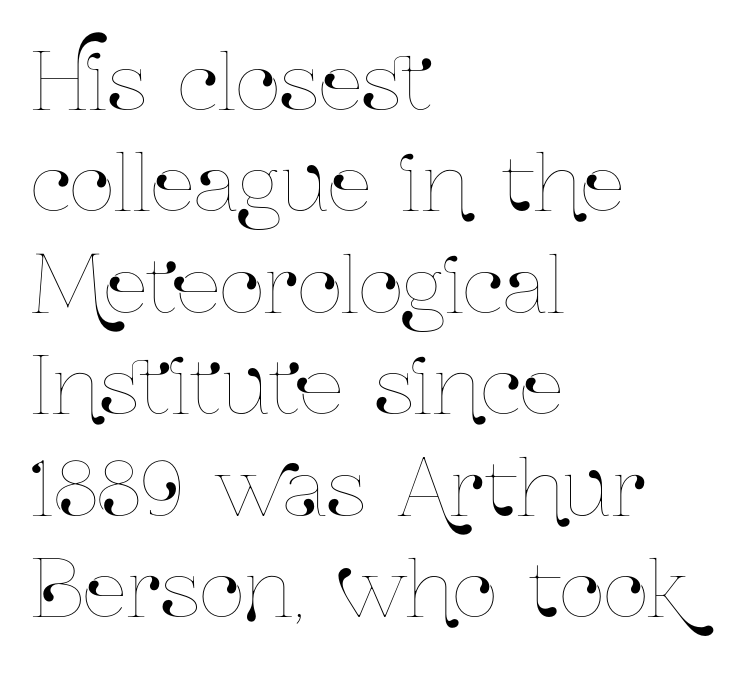
Caption: multi-line text, flush left, ragged right. When letters stand straight like this, we call the style roman or upright. Baseline-to-baseline distance is the conventional proportion of letter height. The face used here is rendered with its standard letterfit. Glance below the letters and you will spot only blank space. A typesetter would call this proportional, since set widths differ per character.
